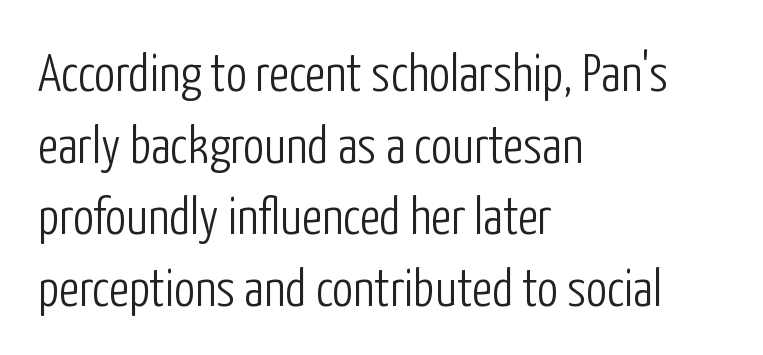
Q: Is the text bold? A: No.
Q: Is the text italic (slanted)? A: No, it is upright.
Q: Is the typeface a serif or a sans-serif typeface? A: Sans-serif.
Q: Is the text underlined? A: No.
Q: How is the paragraph aligned? A: Left-aligned.
Q: Is the spacing between letters normal or unusually wide? A: Normal.
Q: Is the spacing between lines tight, normal or loose? A: Normal.
Q: Width (condensed, normal, or wide)? A: Condensed.
Q: Stroke contrast? A: Low.
Q: x-height? A: Medium.
Q: Monospaced? A: No.
